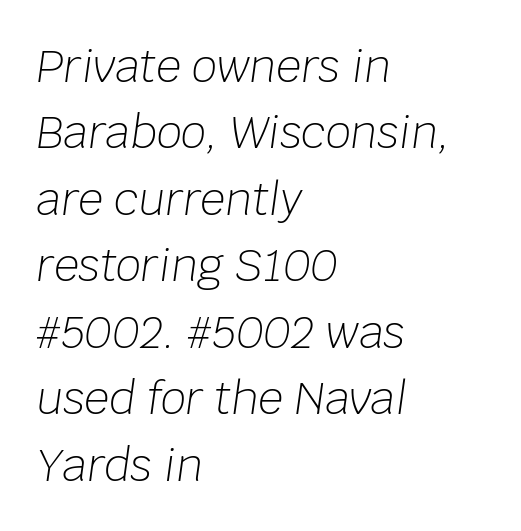
Default kerning and tracking; the words read as compact shapes. The letters advance in unequal steps, a hallmark of proportional type. No word sits above an underline. The passage shown leans; its letterforms are oblique. Left-aligned paragraph, ragged on the right. This block has exactly the height ordinary leading produces.
